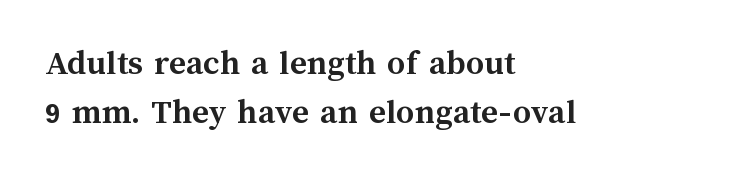
Q: Is the text bold? A: Yes.
Q: Is the text italic (slanted)? A: No, it is upright.
Q: Is the text underlined? A: No.
Q: How is the paragraph aligned? A: Left-aligned.
Q: Is the spacing between letters normal or unusually wide? A: Normal.
Q: Is the spacing between lines tight, normal or loose? A: Normal.
Q: Width (condensed, normal, or wide)? A: Normal.
Q: Stroke contrast? A: Medium.
Q: x-height? A: Medium.
Q: Monospaced? A: No.
